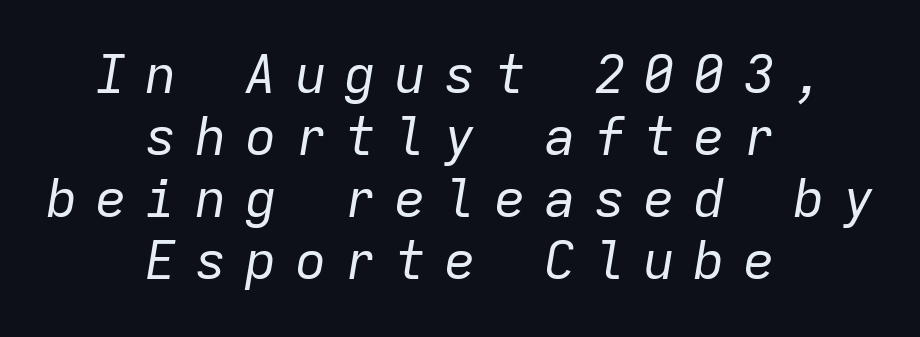
Think of a typewriter: that constant character pitch is what you see here. Underlining? Definitely not there. Glyph-to-glyph distance is far greater than everyday printed text. The cut favours lightness, reaching ordinary text weight at its darkest. Notice how the stems are inclined rather than vertical — that's the hallmark of italics. The paragraph shown floats in the horizontal middle.
